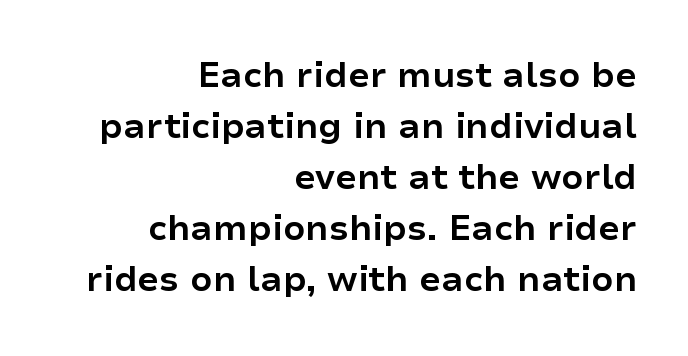
A typesetter would label this face a sans. Teacher's note: observe the even right margin — that is flush-right alignment. Bold? Absolutely — the strokes are thick and heavy. The tracking reads as untouched default to a designer's eye.
